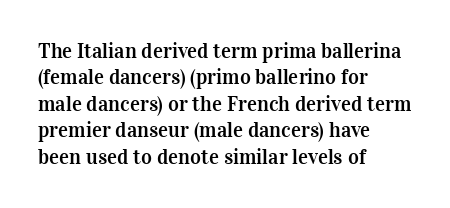
Q: Is the text italic (slanted)? A: No, it is upright.
Q: Is the text underlined? A: No.
Q: How is the paragraph aligned? A: Left-aligned.
Q: Is the spacing between letters normal or unusually wide? A: Normal.
Q: Is the spacing between lines tight, normal or loose? A: Normal.
